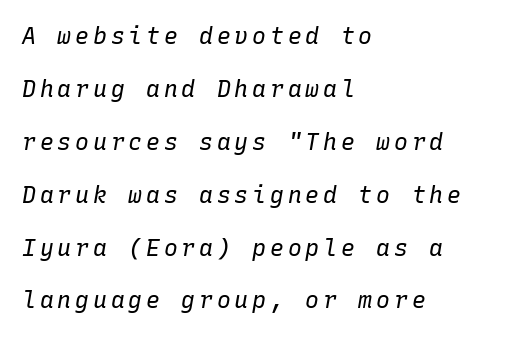
{"italic": "yes", "lean": "right", "slant_degrees": 10, "bold": "no", "underline": "no", "align": "left", "line_spacing": "loose", "line_spacing_ratio": 2.3, "glyph_px": 23}
